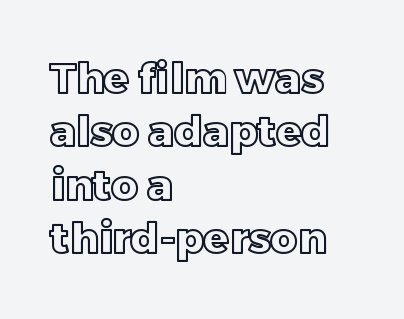
Q: Is the text italic (slanted)? A: No, it is upright.
Q: Is the text underlined? A: No.
Q: How is the paragraph aligned? A: Left-aligned.
Q: Is the spacing between letters normal or unusually wide? A: Normal.
Q: Is the spacing between lines tight, normal or loose? A: Normal.
Q: Width (condensed, normal, or wide)? A: Normal.
Q: x-height? A: Large.
Q: Monospaced? A: No.
